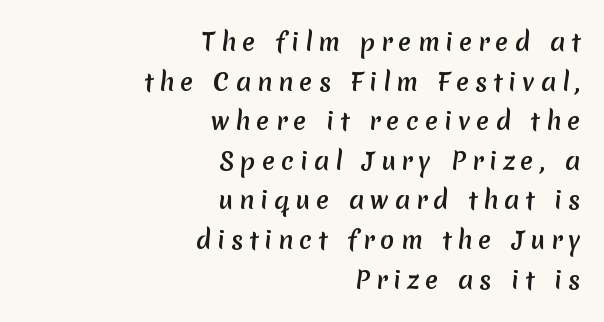
{"underline": "no", "align": "right", "line_spacing": "normal", "line_spacing_ratio": 1.65, "letter_spacing": "wide", "letter_spacing_em": 0.25, "glyph_px": 24}
